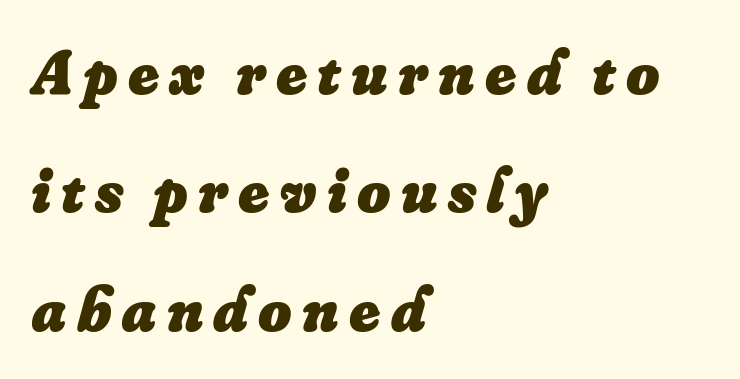
A clean baseline with only descenders dipping below it. Leftover space on each line is placed entirely after the last word. The passage shown is typed in a proportional face where columns would drift. Weight: bold.
